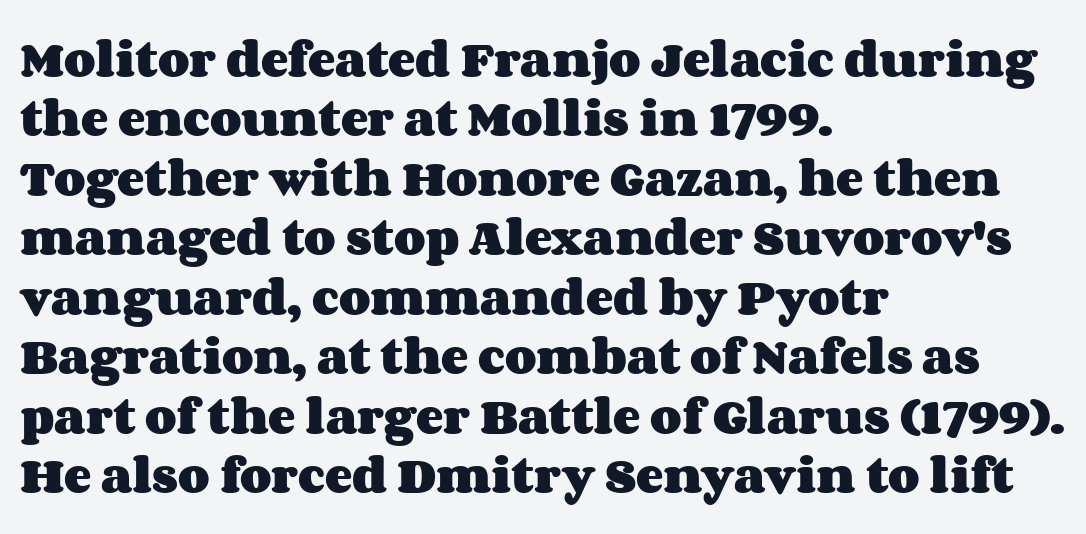
{"italic": "no", "bold": "yes", "weight": "heavy", "width": "wide", "stroke_contrast": "medium", "x_height": "large", "monospaced": "no", "underline": "no", "align": "left", "line_spacing": "normal", "line_spacing_ratio": 1.45, "letter_spacing": "normal", "letter_spacing_em": 0.0, "glyph_px": 41}
